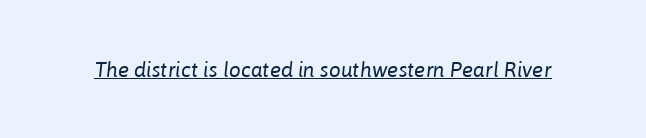
Q: Is the text bold? A: No.
Q: Is the text italic (slanted)? A: Yes, it leans right by about 6 degrees.
Q: Is the text underlined? A: Yes.
Q: Is the spacing between letters normal or unusually wide? A: Normal.
